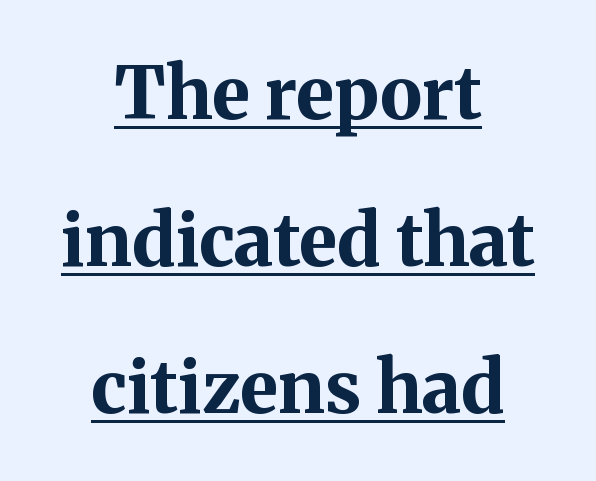
{"serif": "yes", "italic": "no", "bold": "yes", "weight": "bold", "width": "normal", "stroke_contrast": "medium", "x_height": "medium", "monospaced": "no", "underline": "yes", "align": "center", "line_spacing": "loose", "line_spacing_ratio": 2.04, "letter_spacing": "normal", "letter_spacing_em": 0.0, "glyph_px": 72}
